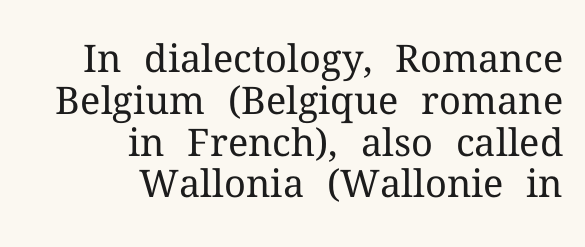
Q: Is the text bold? A: No.
Q: Is the text italic (slanted)? A: No, it is upright.
Q: Is the typeface a serif or a sans-serif typeface? A: Serif.
Q: Is the text underlined? A: No.
Q: How is the paragraph aligned? A: Right-aligned.
Q: Is the spacing between letters normal or unusually wide? A: Normal.
Q: Is the spacing between lines tight, normal or loose? A: Tight.
Q: Width (condensed, normal, or wide)? A: Normal.
Q: Stroke contrast? A: Medium.
Q: x-height? A: Medium.
Q: Monospaced? A: No.
